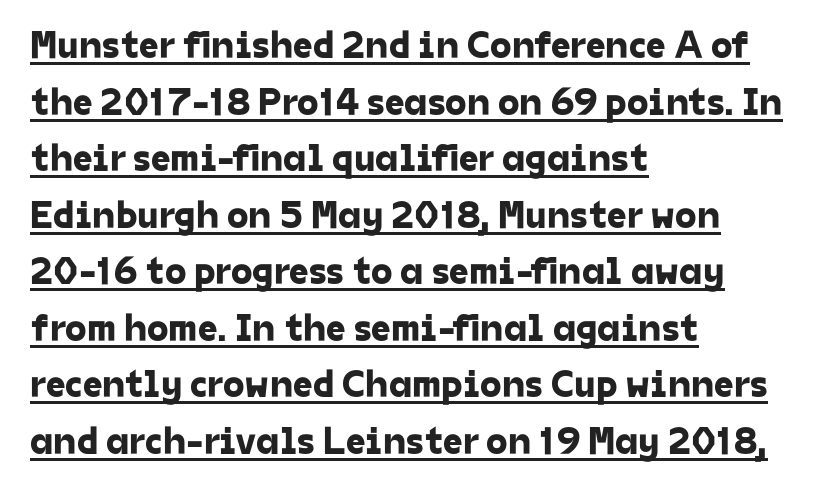
{"serif": "no", "width": "normal", "stroke_contrast": "low", "x_height": "medium", "monospaced": "no", "underline": "yes", "align": "left", "line_spacing": "normal", "line_spacing_ratio": 1.45, "letter_spacing": "normal", "letter_spacing_em": 0.0, "glyph_px": 39}
